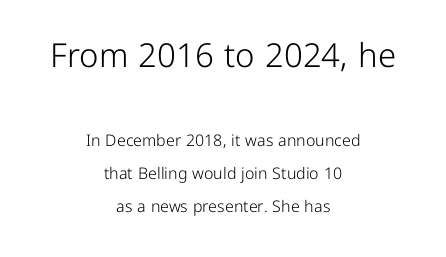
The image shows 33 px light sans-serif type, upright; set centered, loose line spacing (2.05x), normal letter spacing, not underlined; the first (top) block is 2.06x larger; low stroke contrast and a medium x-height.
